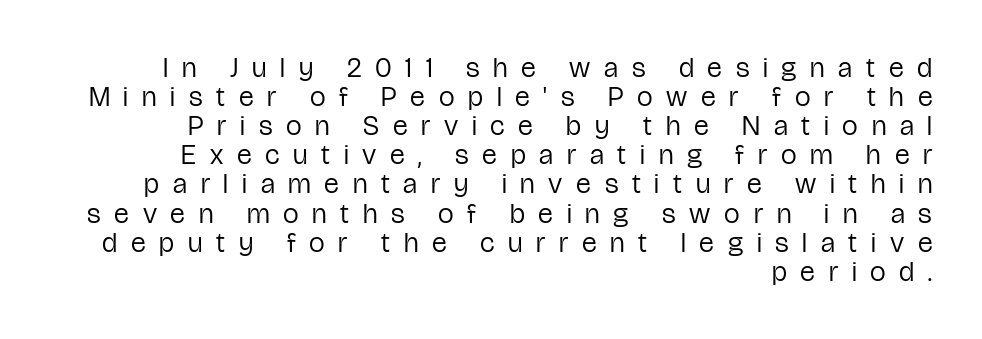
Q: Is the text bold? A: No.
Q: Is the text italic (slanted)? A: No, it is upright.
Q: Is the typeface a serif or a sans-serif typeface? A: Sans-serif.
Q: Is the text underlined? A: No.
Q: How is the paragraph aligned? A: Right-aligned.
Q: Is the spacing between letters normal or unusually wide? A: Unusually wide.
Q: Is the spacing between lines tight, normal or loose? A: Tight.
Q: Width (condensed, normal, or wide)? A: Condensed.
Q: Stroke contrast? A: Low.
Q: x-height? A: Medium.
Q: Monospaced? A: No.
